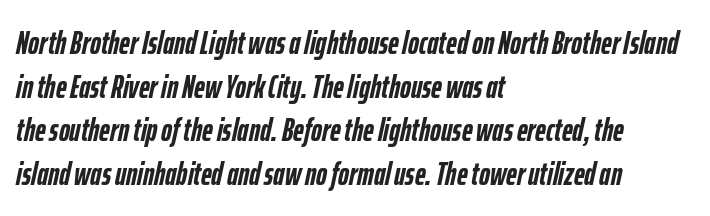
Q: Is the text bold? A: Yes.
Q: Is the text italic (slanted)? A: Yes, it leans right by about 12 degrees.
Q: Is the text underlined? A: No.
Q: How is the paragraph aligned? A: Left-aligned.
Q: Is the spacing between letters normal or unusually wide? A: Normal.
Q: Is the spacing between lines tight, normal or loose? A: Normal.
Q: Width (condensed, normal, or wide)? A: Condensed.
Q: Stroke contrast? A: Low.
Q: x-height? A: Medium.
Q: Monospaced? A: No.
